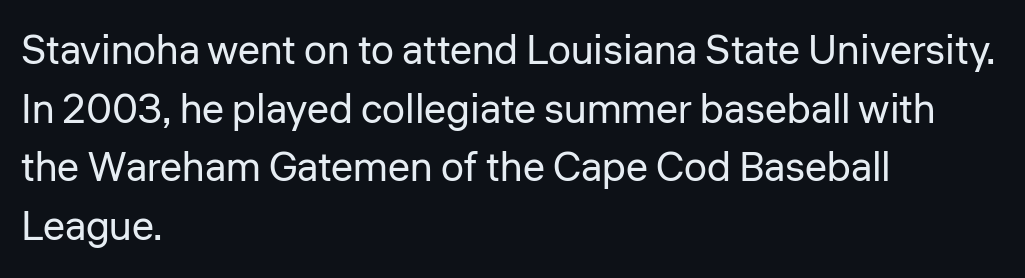
{"serif": "no", "italic": "no", "bold": "no", "weight": "regular", "width": "normal", "stroke_contrast": "low", "x_height": "medium", "monospaced": "no", "underline": "no", "align": "left", "line_spacing": "normal", "line_spacing_ratio": 1.43, "letter_spacing": "normal", "letter_spacing_em": 0.0, "glyph_px": 41}
